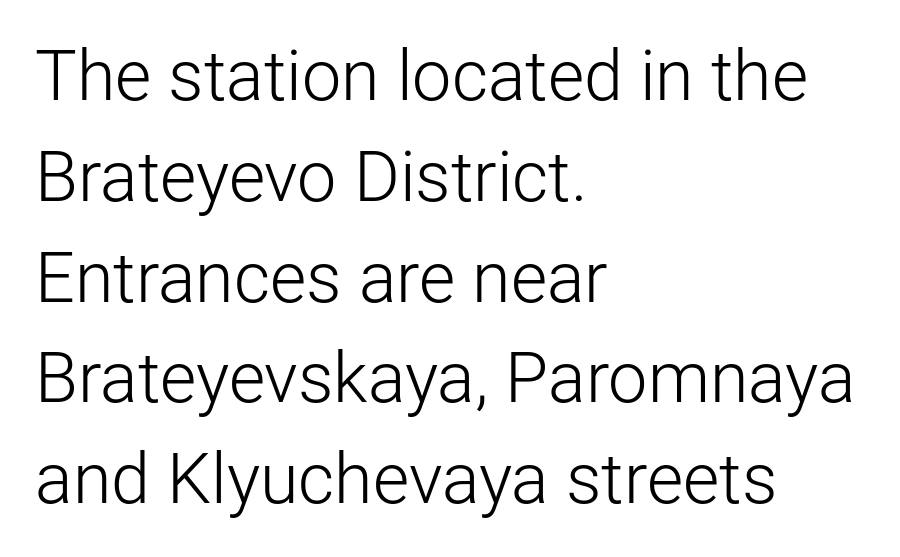
Q: Is the text bold? A: No.
Q: Is the text italic (slanted)? A: No, it is upright.
Q: Is the typeface a serif or a sans-serif typeface? A: Sans-serif.
Q: Is the text underlined? A: No.
Q: How is the paragraph aligned? A: Left-aligned.
Q: Is the spacing between letters normal or unusually wide? A: Normal.
Q: Is the spacing between lines tight, normal or loose? A: Normal.
Q: Width (condensed, normal, or wide)? A: Normal.
Q: Stroke contrast? A: Low.
Q: x-height? A: Medium.
Q: Monospaced? A: No.
